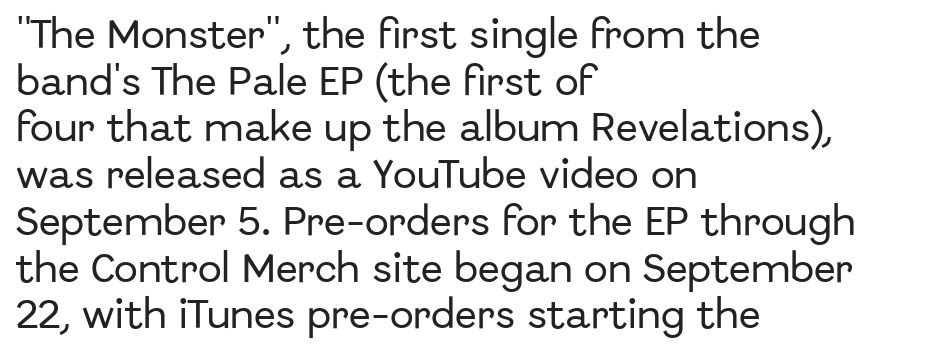
Whoever set this chose a conventional vertical rhythm. The rendering anchors every line to the left-hand side. A typesetter would label this face a sans. A typesetter would call this proportional, since set widths differ per character. You can tell it's not italic because the verticals are truly vertical. Plain, unruled lines of type.
